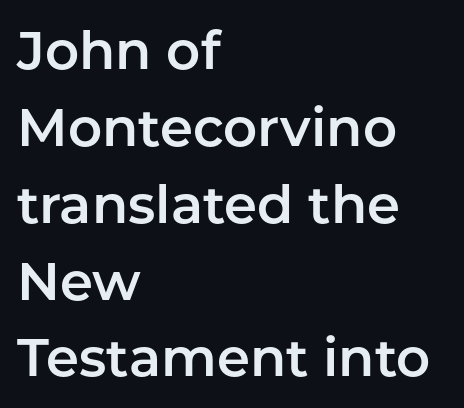
{"serif": "no", "italic": "no", "width": "normal", "stroke_contrast": "low", "x_height": "medium", "monospaced": "no", "underline": "no", "align": "left", "line_spacing": "normal", "line_spacing_ratio": 1.45, "letter_spacing": "normal", "letter_spacing_em": 0.0, "glyph_px": 53}
